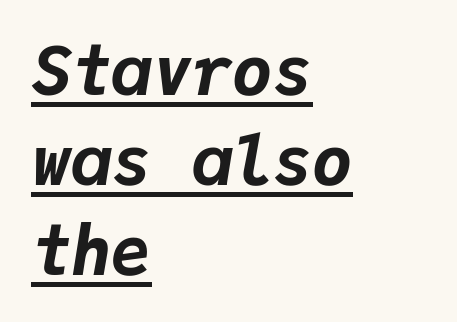
The text block is weighted toward the left margin, trailing off unevenly rightward. Standard letterfit; no display-style spreading of the glyphs. Like a heading marked for emphasis, these lines bear an underscore. Stroke thickness is high; the sample reads as a true bold.
